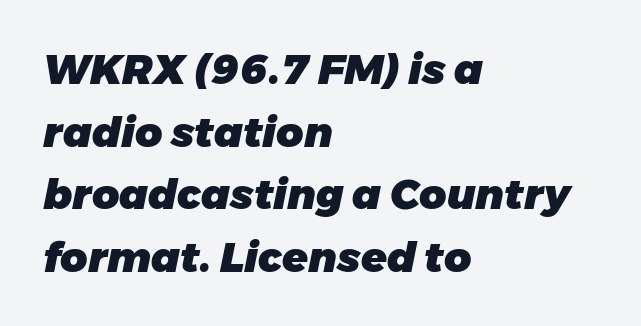
The image shows 42 px heavy type, italic (leaning right); set left-aligned, normal line spacing (1.49x), normal letter spacing, not underlined; low stroke contrast and a medium x-height.
